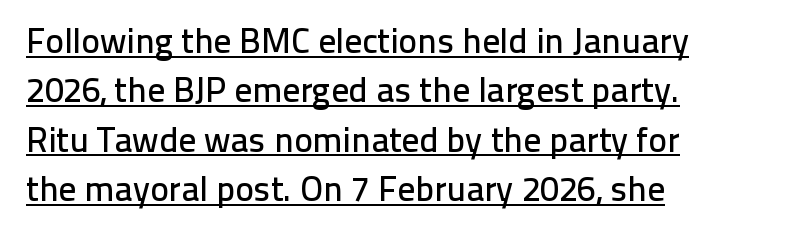
Q: Is the text italic (slanted)? A: No, it is upright.
Q: Is the typeface a serif or a sans-serif typeface? A: Sans-serif.
Q: Is the text underlined? A: Yes.
Q: How is the paragraph aligned? A: Left-aligned.
Q: Is the spacing between letters normal or unusually wide? A: Normal.
Q: Is the spacing between lines tight, normal or loose? A: Normal.
Q: Width (condensed, normal, or wide)? A: Normal.
Q: Stroke contrast? A: Low.
Q: x-height? A: Medium.
Q: Monospaced? A: No.
